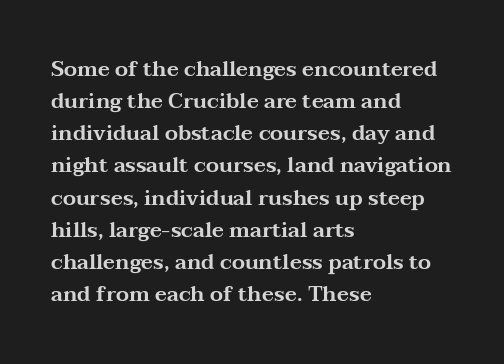
{"italic": "no", "underline": "no", "align": "left", "line_spacing": "normal", "line_spacing_ratio": 1.53, "letter_spacing": "normal", "letter_spacing_em": 0.0, "glyph_px": 21}
